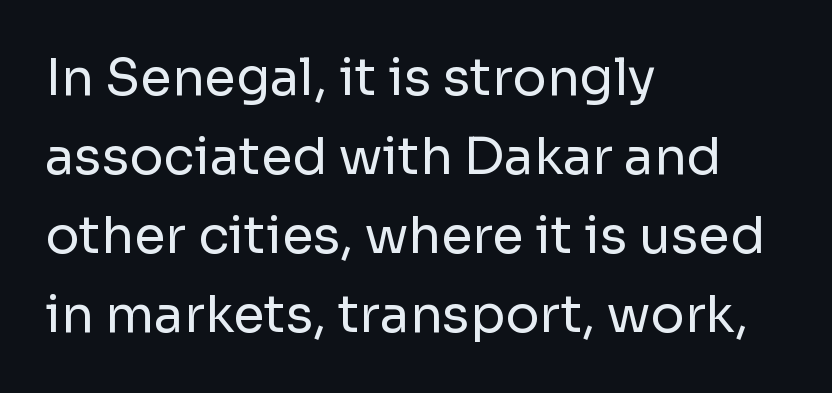
The passage shown has conventional tracking throughout. Where is the straight margin? On the left. Grotesque or geometric, the face here clearly has no serifs. One glance says typical: line gaps are just what's usual. The passage shown is typed in a proportional face where columns would drift. Check under the words: just untouched page.
